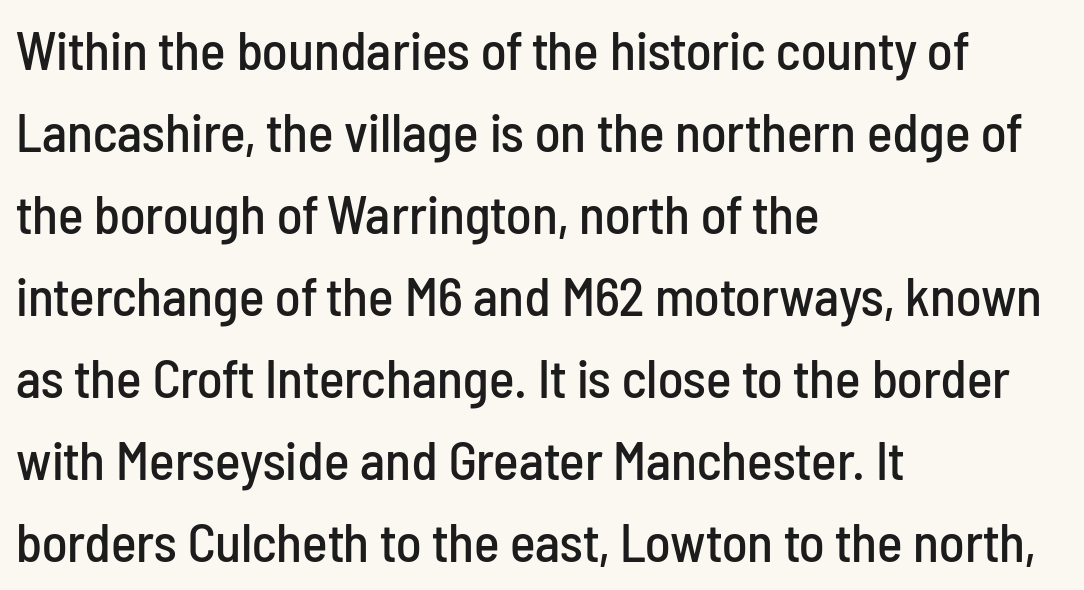
{"serif": "no", "italic": "no", "width": "condensed", "stroke_contrast": "low", "x_height": "medium", "monospaced": "no", "underline": "no", "align": "left", "line_spacing": "normal", "line_spacing_ratio": 1.52, "letter_spacing": "normal", "letter_spacing_em": 0.0, "glyph_px": 54}
